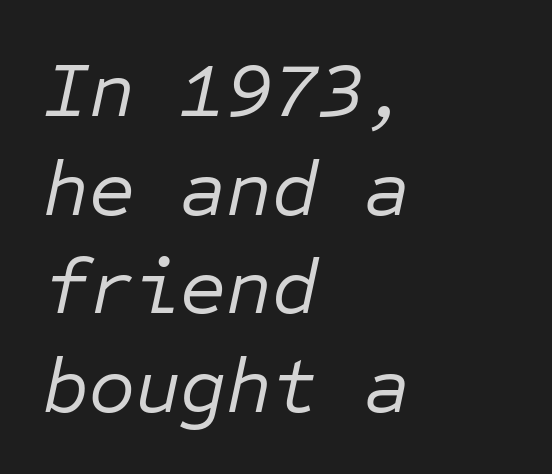
{"italic": "yes", "lean": "right", "slant_degrees": 12, "bold": "no", "weight": "regular", "width": "normal", "stroke_contrast": "low", "x_height": "medium", "monospaced": "yes", "underline": "no", "align": "left", "line_spacing": "normal", "line_spacing_ratio": 1.25, "letter_spacing": "normal", "letter_spacing_em": 0.0, "glyph_px": 79}
